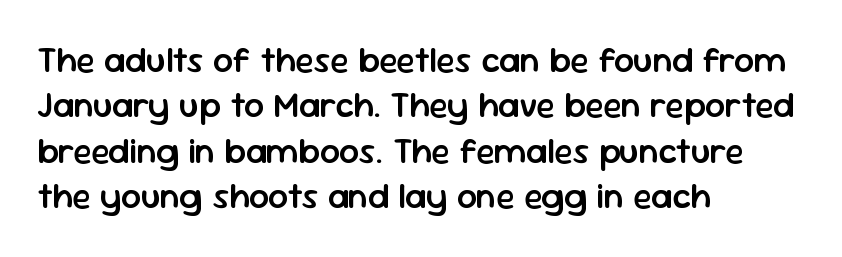
{"serif": "no", "italic": "no", "bold": "semi", "weight": "semibold", "width": "normal", "stroke_contrast": "low", "x_height": "medium", "monospaced": "no", "underline": "no", "align": "left", "line_spacing": "normal", "line_spacing_ratio": 1.3, "letter_spacing": "normal", "letter_spacing_em": 0.0, "glyph_px": 35}
